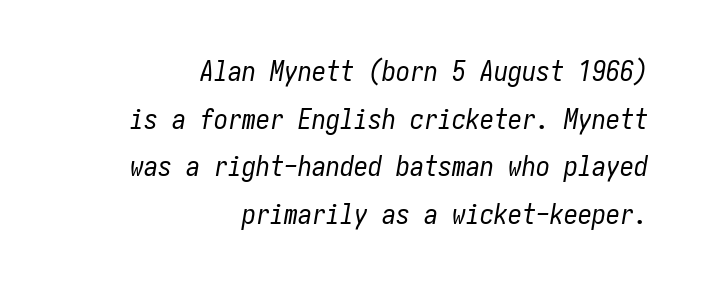
The face looks like a standard text weight, possibly lighter. Honestly, there is no underline to notice here at all. All the whitespace from short lines collects on the left. The rendering keeps characters at their native spacing. Normally led — the rows are evenly, conventionally spaced. The passage shown leans; its letterforms are oblique.
